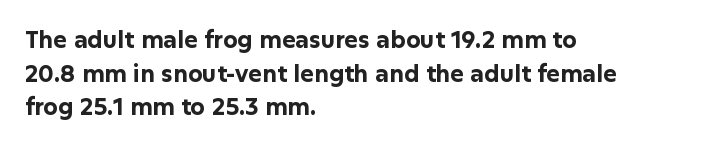
The image shows 23 px bold type, upright; set left-aligned, normal line spacing (1.46x), normal letter spacing, not underlined.
